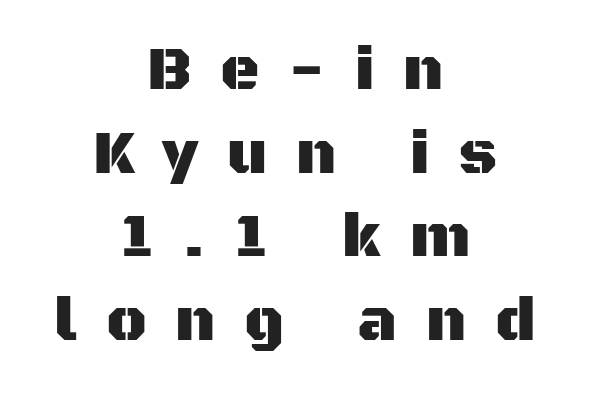
{"serif": "no", "italic": "no", "width": "normal", "stroke_contrast": "medium", "x_height": "large", "monospaced": "no", "underline": "no", "align": "center", "line_spacing": "normal", "line_spacing_ratio": 1.37, "letter_spacing": "wide", "letter_spacing_em": 0.47, "glyph_px": 61}
